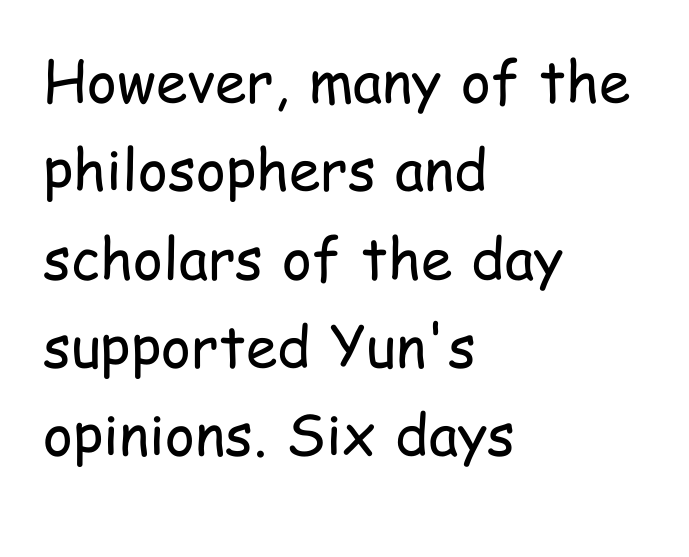
The image shows 57 px regular-weight, condensed sans-serif type, upright; set left-aligned, normal line spacing (1.55x), normal letter spacing, not underlined; low stroke contrast and a medium x-height.
